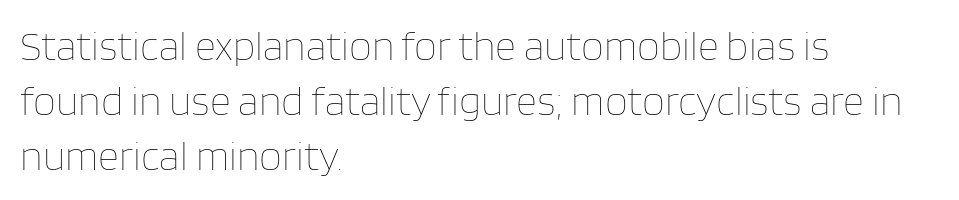
Q: Is the text bold? A: No.
Q: Is the text italic (slanted)? A: No, it is upright.
Q: Is the text underlined? A: No.
Q: How is the paragraph aligned? A: Left-aligned.
Q: Is the spacing between letters normal or unusually wide? A: Normal.
Q: Is the spacing between lines tight, normal or loose? A: Normal.
Q: Width (condensed, normal, or wide)? A: Normal.
Q: Stroke contrast? A: Low.
Q: x-height? A: Large.
Q: Monospaced? A: No.
